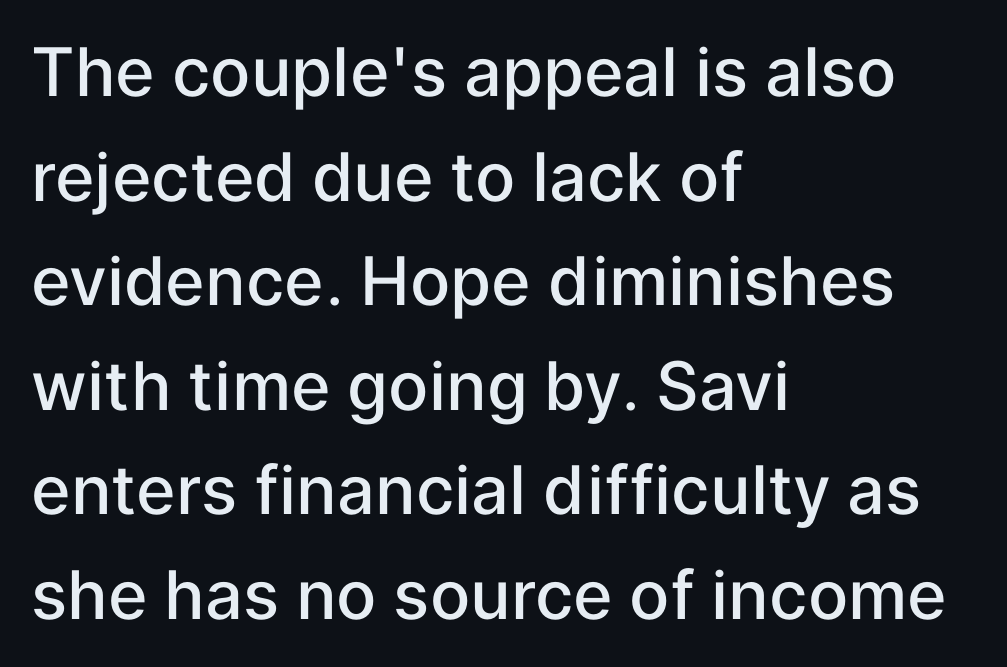
Q: Is the text bold? A: Semi-bold.
Q: Is the text italic (slanted)? A: No, it is upright.
Q: Is the typeface a serif or a sans-serif typeface? A: Sans-serif.
Q: Is the text underlined? A: No.
Q: How is the paragraph aligned? A: Left-aligned.
Q: Is the spacing between letters normal or unusually wide? A: Normal.
Q: Is the spacing between lines tight, normal or loose? A: Normal.
Q: Width (condensed, normal, or wide)? A: Normal.
Q: Stroke contrast? A: Low.
Q: x-height? A: Medium.
Q: Monospaced? A: No.
